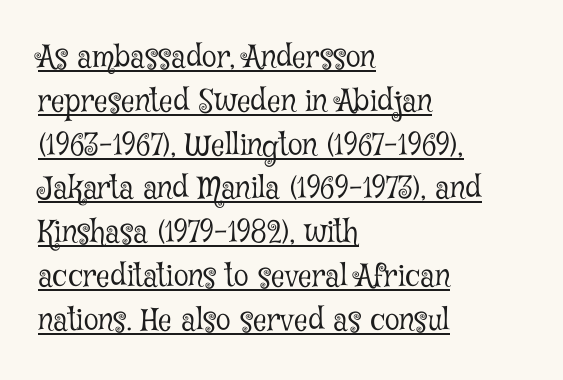
The passage shown is underscored from start to finish. The passage shown is not bold in any degree. Letter spacing: default. Little horizontal feet cap the strokes, marking this as serif type. You could not count columns in this text — the font is proportionally spaced.
